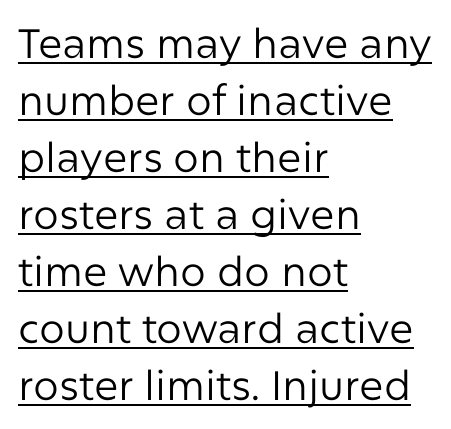
{"serif": "no", "italic": "no", "bold": "no", "weight": "regular", "width": "normal", "stroke_contrast": "low", "x_height": "medium", "monospaced": "no", "underline": "yes", "align": "left", "line_spacing": "normal", "line_spacing_ratio": 1.39, "letter_spacing": "normal", "letter_spacing_em": 0.0, "glyph_px": 41}
